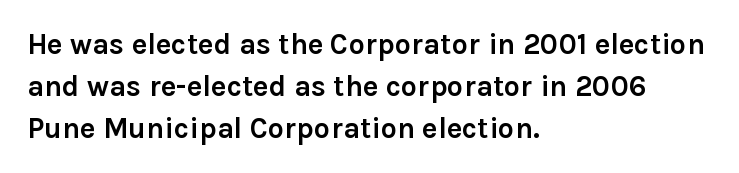
{"serif": "no", "italic": "no", "bold": "yes", "weight": "semibold", "width": "normal", "stroke_contrast": "low", "x_height": "medium", "monospaced": "no", "underline": "no", "align": "left", "line_spacing": "normal", "line_spacing_ratio": 1.44, "letter_spacing": "normal", "letter_spacing_em": 0.0, "glyph_px": 29}
